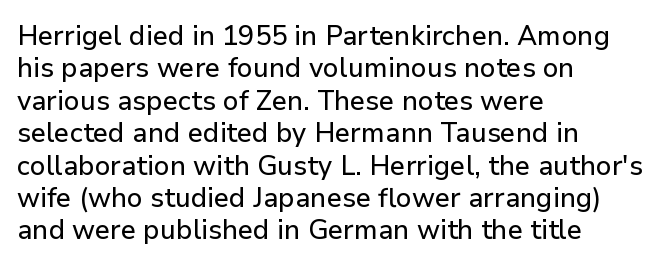
The image shows 27 px text type, upright; set left-aligned, line spacing 1.2x, normal letter spacing, not underlined.
